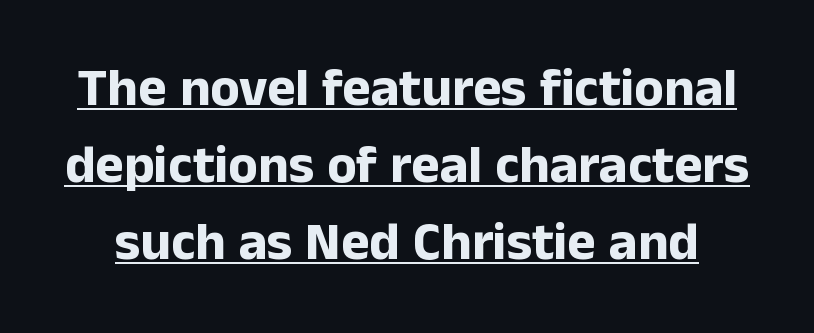
{"serif": "no", "italic": "no", "bold": "yes", "weight": "bold", "width": "normal", "stroke_contrast": "low", "x_height": "medium", "monospaced": "no", "underline": "yes", "line_spacing": "normal", "line_spacing_ratio": 1.43, "letter_spacing": "normal", "letter_spacing_em": 0.0, "glyph_px": 54}
